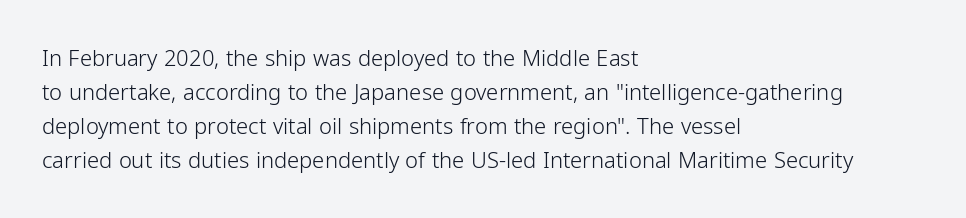
{"italic": "no", "bold": "no", "underline": "no", "align": "left", "line_spacing": "normal", "line_spacing_ratio": 1.55, "letter_spacing": "normal", "letter_spacing_em": 0.0, "glyph_px": 22}
